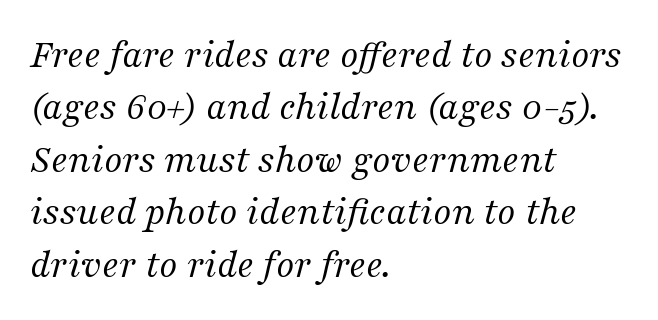
A bare baseline throughout the passage. Short and long lines alike share a common starting point at left. Nothing unusual about the tracking: characters are spaced as the font intends. Proportional: the letters do not fall into vertical columns. The line-height multiplier appears to be the usual default.
